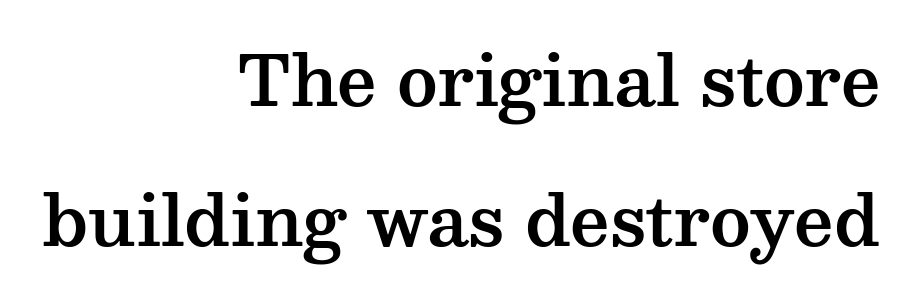
One-word summary of the alignment: right. The horizontal fit of the characters is conventional and even. Vertical strokes here are truly vertical. The face used here is proportionally spaced, like ordinary book or web type. Widely set lines give the paragraph a tall, airy silhouette. The zone under the glyphs is completely vacant.
